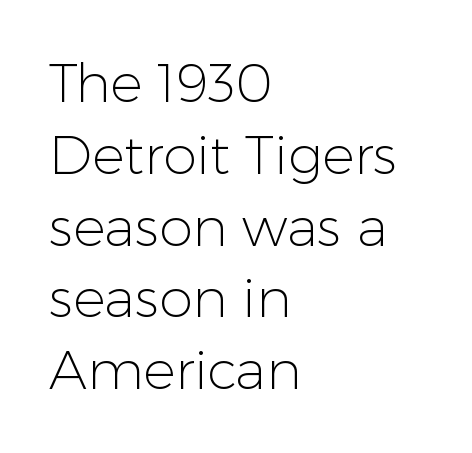
Inter-character spacing is left at the font's built-in metrics. Note the varied advance widths — an 'i' is clearly narrower than an 'm'. The gap between lines stays unmarked. In CSS terms this would be text-align: left.
